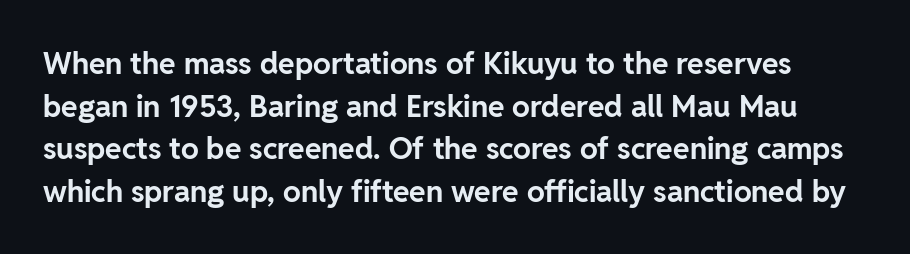
The image shows 30 px bold sans-serif type, upright; set normal line spacing (1.42x), normal letter spacing, not underlined; low stroke contrast and a medium x-height.
